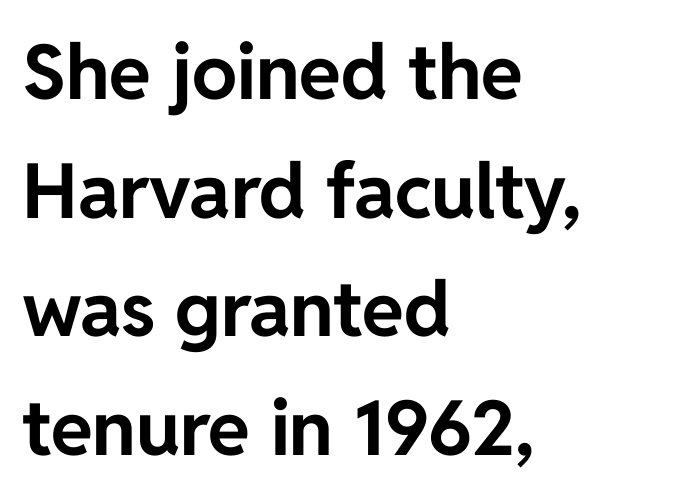
Is this a fixed-width face? No — the glyphs have proportional, varying widths. In terms of letterspacing, this is plain default setting. A student would call this left alignment; a typographer would say flush left, rag right. Strong, thick strokes mark this as bold type. The space beneath each line is pristine and unruled.
